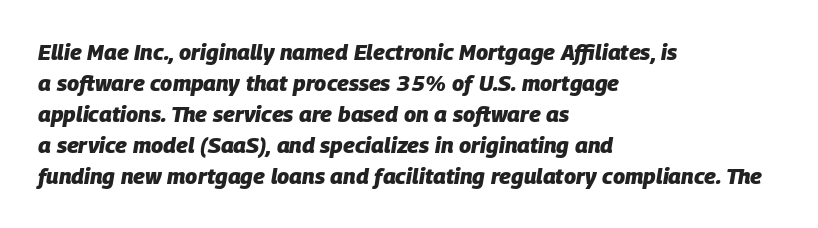
{"italic": "yes", "lean": "right", "slant_degrees": 9, "bold": "yes", "underline": "no", "align": "left", "line_spacing": "normal", "line_spacing_ratio": 1.41, "letter_spacing": "normal", "letter_spacing_em": 0.0, "glyph_px": 22}
